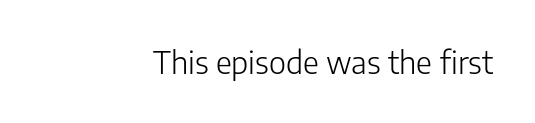
The image shows 31 px light sans-serif type, upright; set normal letter spacing, not underlined; low stroke contrast and a medium x-height.
